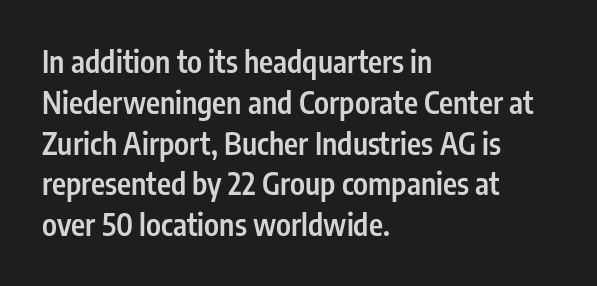
{"serif": "no", "italic": "no", "bold": "semi", "weight": "semibold", "width": "condensed", "stroke_contrast": "low", "x_height": "medium", "monospaced": "no", "underline": "no", "align": "left", "line_spacing": "normal", "line_spacing_ratio": 1.36, "letter_spacing": "normal", "letter_spacing_em": 0.0, "glyph_px": 30}
